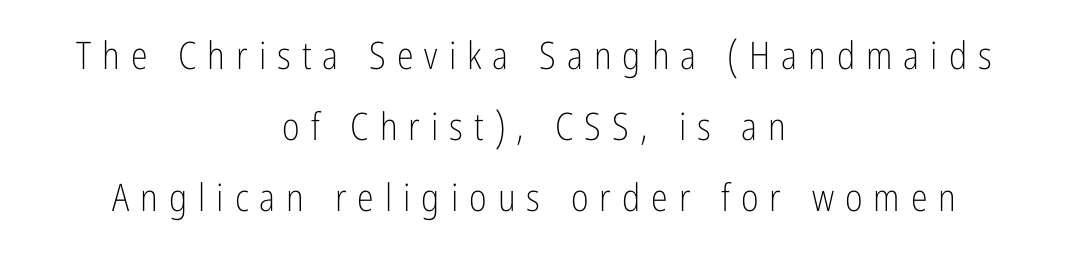
The image shows 38 px light, condensed sans-serif type, upright; set centered, line spacing 1.87x, unusually wide letter spacing (+0.29 em), not underlined; low stroke contrast and a medium x-height.
